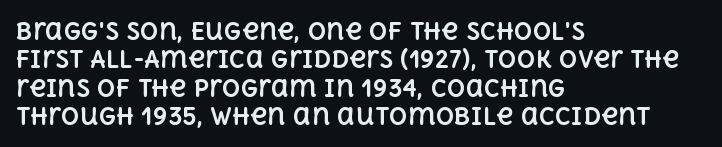
Q: Is the text bold? A: Yes.
Q: Is the text italic (slanted)? A: No, it is upright.
Q: Is the text underlined? A: No.
Q: How is the paragraph aligned? A: Left-aligned.
Q: Is the spacing between letters normal or unusually wide? A: Normal.
